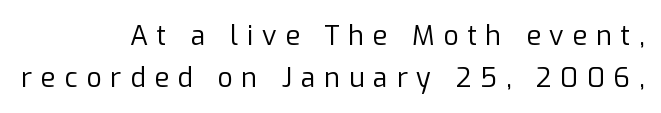
Every row of glyphs terminates at an identical x-position on the right. The rendering uses a moderate line-height, typical for paragraphs. Italic: no, the glyphs are upright roman. Spacing between characters has been opened up far beyond the box default. Vertical stems look standard width or narrower in stroke.
